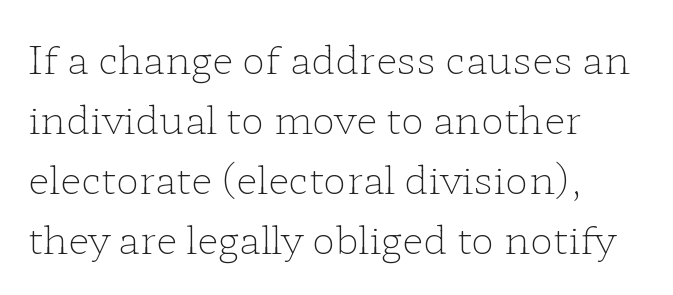
Q: Is the text bold? A: No.
Q: Is the text italic (slanted)? A: No, it is upright.
Q: Is the typeface a serif or a sans-serif typeface? A: Serif.
Q: Is the text underlined? A: No.
Q: How is the paragraph aligned? A: Left-aligned.
Q: Is the spacing between letters normal or unusually wide? A: Normal.
Q: Is the spacing between lines tight, normal or loose? A: Normal.
Q: Width (condensed, normal, or wide)? A: Wide.
Q: Stroke contrast? A: Low.
Q: x-height? A: Medium.
Q: Monospaced? A: No.
